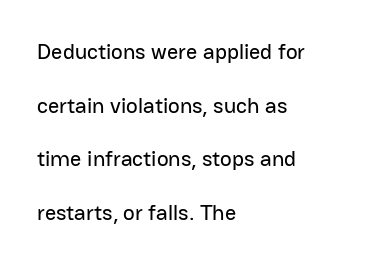
All the whitespace from short lines collects on the right. Loosely led — the rows are spread out. The passage shown has conventional tracking throughout. The font's upright variant was chosen for this text.
